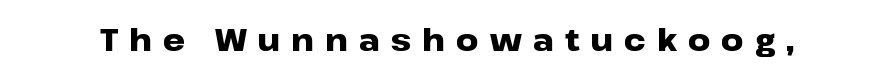
Q: Is the text bold? A: Yes.
Q: Is the text italic (slanted)? A: No, it is upright.
Q: Is the typeface a serif or a sans-serif typeface? A: Sans-serif.
Q: Is the text underlined? A: No.
Q: Is the spacing between letters normal or unusually wide? A: Unusually wide.
Q: Width (condensed, normal, or wide)? A: Wide.
Q: Stroke contrast? A: Low.
Q: x-height? A: Medium.
Q: Monospaced? A: No.
